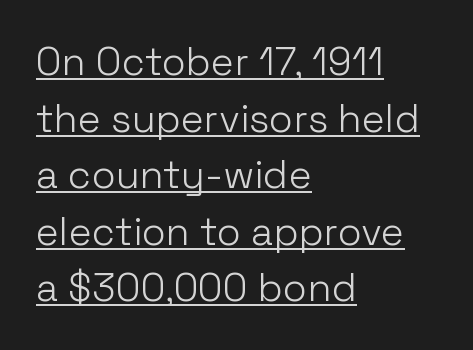
The image shows 39 px light sans-serif type, upright; set left-aligned, normal line spacing (1.45x), normal letter spacing, underlined; low stroke contrast and a medium x-height.
